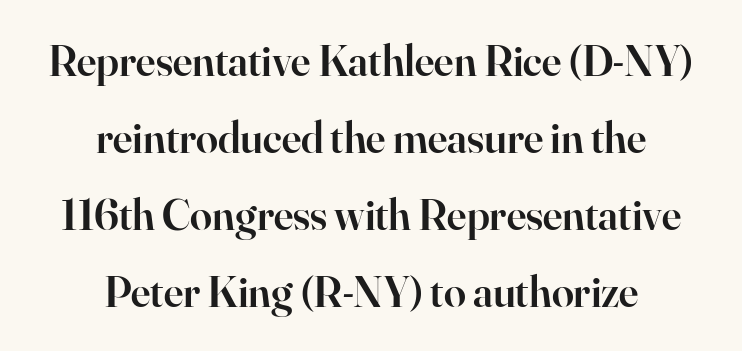
Designer's note — italics off, roman on. Examine the stroke ends and you'll spot serifs. Semibold letterforms, between regular and bold. Is this a fixed-width face? No — the glyphs have proportional, varying widths.
